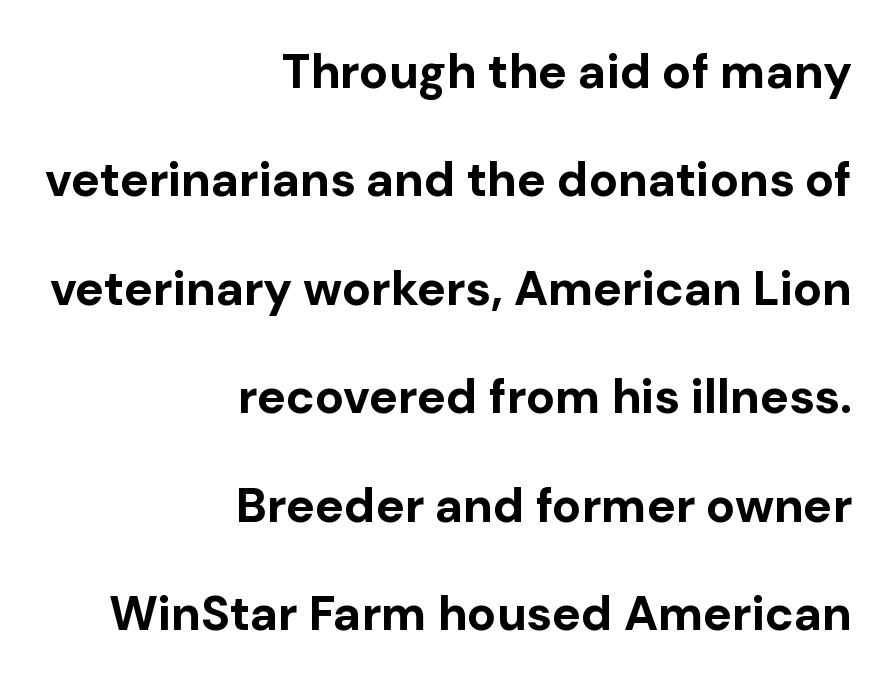
{"serif": "no", "italic": "no", "bold": "yes", "weight": "bold", "width": "normal", "stroke_contrast": "low", "x_height": "medium", "monospaced": "no", "underline": "no", "align": "right", "line_spacing": "loose", "line_spacing_ratio": 2.26, "letter_spacing": "normal", "letter_spacing_em": 0.0, "glyph_px": 48}
